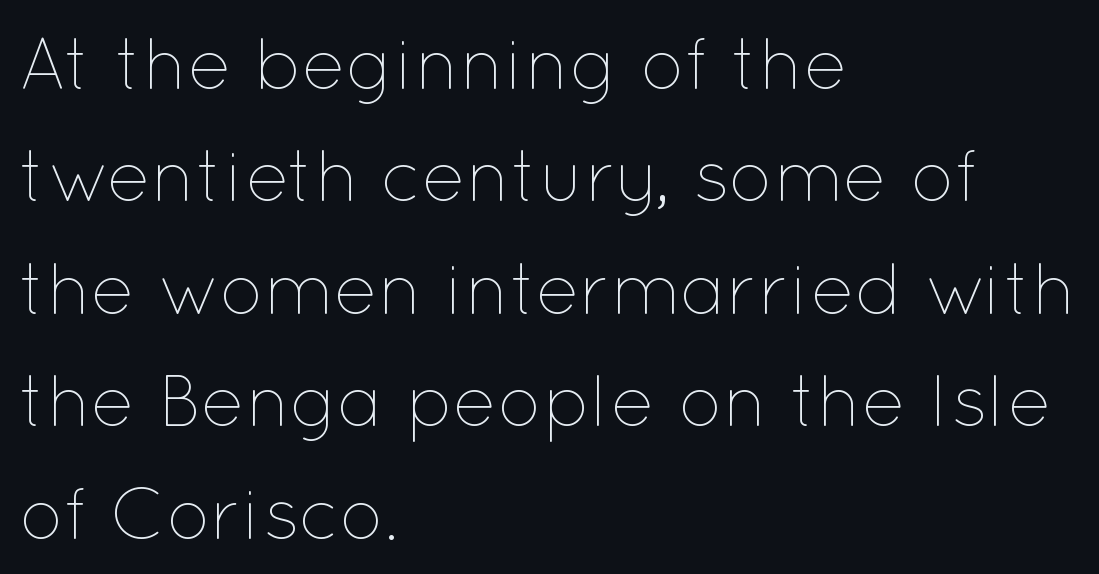
{"italic": "no", "bold": "no", "weight": "thin", "width": "normal", "stroke_contrast": "low", "x_height": "medium", "monospaced": "no", "underline": "no", "align": "left", "line_spacing": "normal", "line_spacing_ratio": 1.54, "letter_spacing": "normal", "letter_spacing_em": 0.0, "glyph_px": 73}
